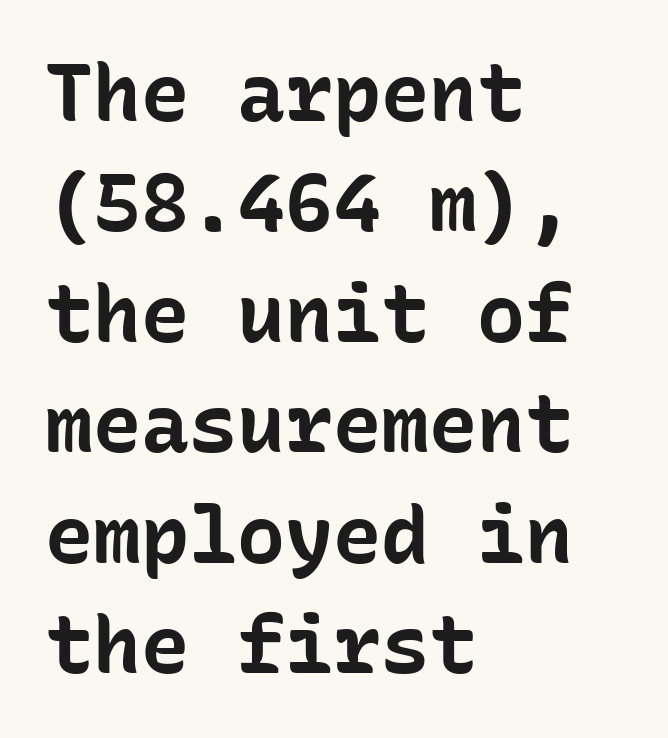
The image shows 80 px bold sans-serif type, upright, monospaced; set left-aligned, normal line spacing (1.38x), normal letter spacing, not underlined; low stroke contrast and a medium x-height.
